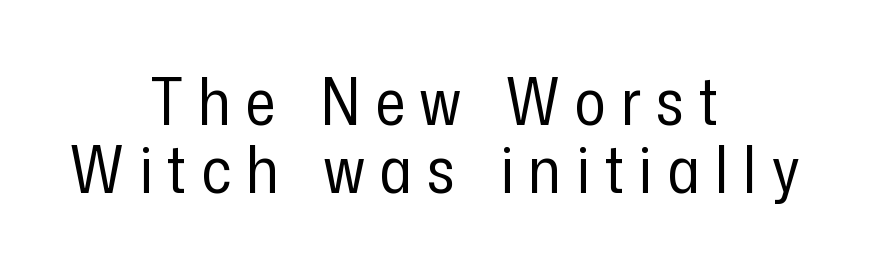
The image shows 66 px regular-weight, condensed sans-serif type, upright; set centered, tight line spacing (1.03x), unusually wide letter spacing (+0.23 em), not underlined; low stroke contrast and a medium x-height.
